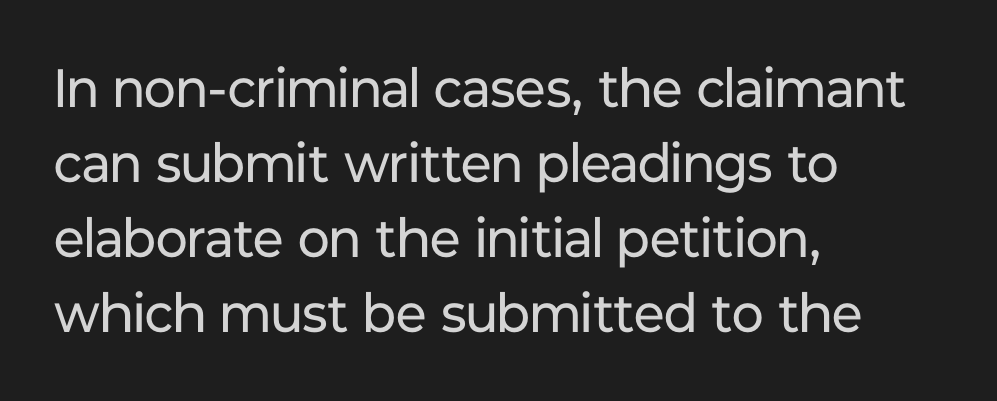
No letter is thick-stroked: the sample isn't bold. Vertically, the passage feels balanced, rows spaced as you'd expect. Type without underlining. This is sans-serif lettering, the kind often seen on screens and signage. Default kerning and tracking; the words read as compact shapes. The typography opts for an upright posture over an oblique one.
